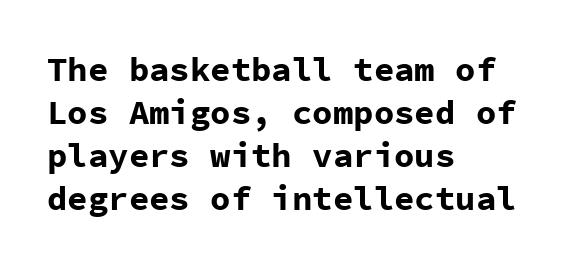
{"serif": "no", "italic": "no", "bold": "yes", "weight": "bold", "width": "normal", "stroke_contrast": "low", "x_height": "medium", "monospaced": "yes", "underline": "no", "align": "left", "line_spacing": "normal", "line_spacing_ratio": 1.26, "letter_spacing": "normal", "letter_spacing_em": 0.0, "glyph_px": 34}
